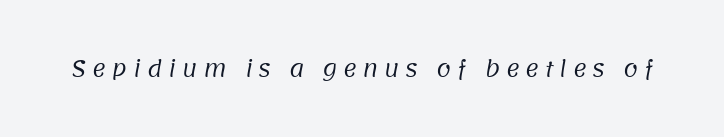
{"bold": "no", "underline": "no", "letter_spacing": "wide", "letter_spacing_em": 0.27, "glyph_px": 21}
